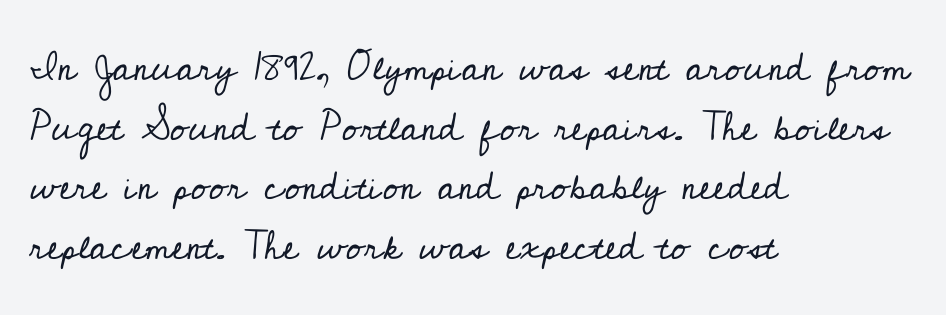
Q: Is the text bold? A: No.
Q: Is the text italic (slanted)? A: Yes.
Q: Is the typeface a serif or a sans-serif typeface? A: Serif.
Q: Is the text underlined? A: No.
Q: How is the paragraph aligned? A: Left-aligned.
Q: Is the spacing between letters normal or unusually wide? A: Normal.
Q: Is the spacing between lines tight, normal or loose? A: Normal.
Q: Width (condensed, normal, or wide)? A: Normal.
Q: Stroke contrast? A: Low.
Q: x-height? A: Small.
Q: Monospaced? A: No.
